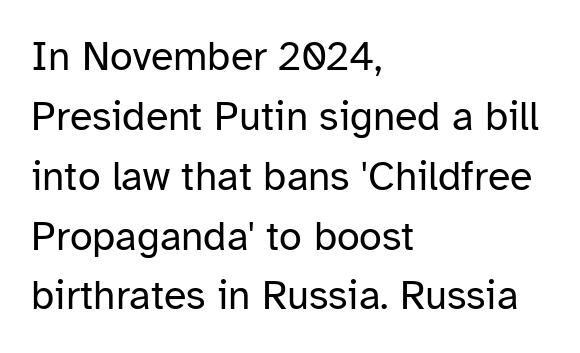
In terms of leading, this rendering sits right in the middle. Every stem runs plumb, perpendicular to the baseline. Underline: absent. The typeface has the unassuming heft of standard copy or less.
